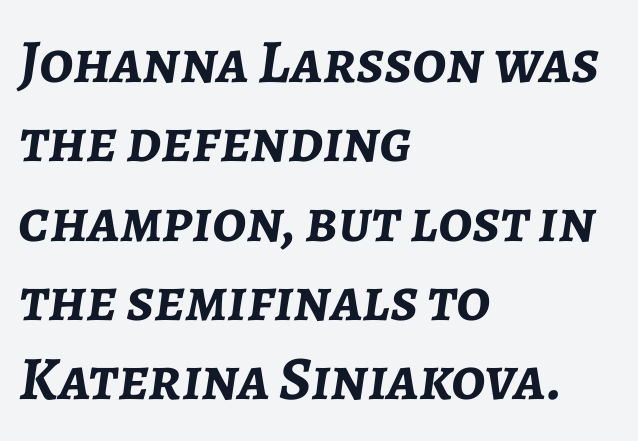
Q: Is the text bold? A: Yes.
Q: Is the text italic (slanted)? A: Yes, it leans right by about 7 degrees.
Q: Is the text underlined? A: No.
Q: How is the paragraph aligned? A: Left-aligned.
Q: Is the spacing between letters normal or unusually wide? A: Normal.
Q: Is the spacing between lines tight, normal or loose? A: Normal.
Q: Width (condensed, normal, or wide)? A: Normal.
Q: Stroke contrast? A: Low.
Q: x-height? A: Medium.
Q: Monospaced? A: No.
